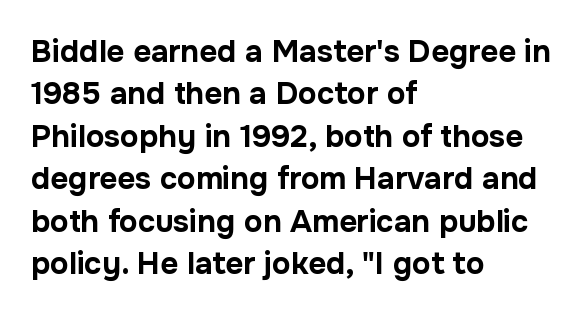
{"serif": "no", "italic": "no", "bold": "yes", "weight": "bold", "width": "normal", "stroke_contrast": "low", "x_height": "medium", "monospaced": "no", "underline": "no", "align": "left", "line_spacing": "normal", "line_spacing_ratio": 1.37, "letter_spacing": "normal", "letter_spacing_em": 0.0, "glyph_px": 31}
